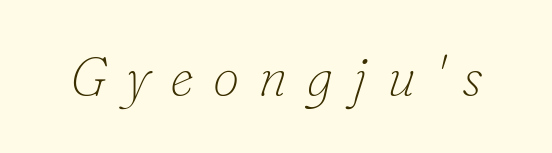
The letters advance in unequal steps, a hallmark of proportional type. A typesetter would mark this as italic. Heaviness? Minimal to ordinary, like unemphasized prose. The face used here is seriffed, in the tradition of book romans. Glance below the letters and you will spot only blank space.
